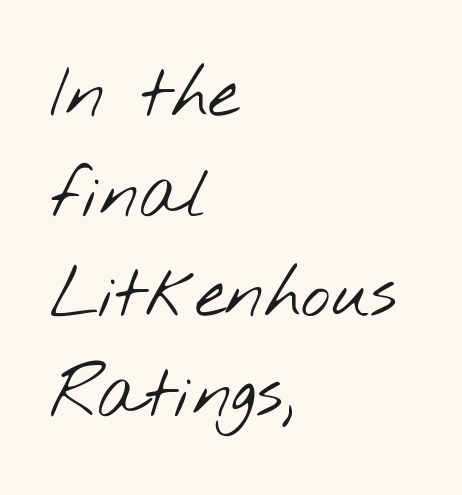
Q: Is the text bold? A: No.
Q: Is the typeface a serif or a sans-serif typeface? A: Sans-serif.
Q: Is the text underlined? A: No.
Q: How is the paragraph aligned? A: Left-aligned.
Q: Is the spacing between letters normal or unusually wide? A: Normal.
Q: Is the spacing between lines tight, normal or loose? A: Normal.
Q: Width (condensed, normal, or wide)? A: Wide.
Q: Stroke contrast? A: Low.
Q: x-height? A: Small.
Q: Monospaced? A: No.
